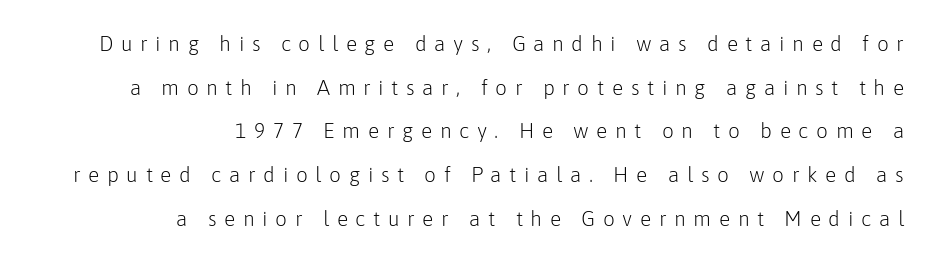
The image shows 21 px text type, upright; set right-aligned, loose line spacing (2.08x), unusually wide letter spacing (+0.36 em), not underlined.
